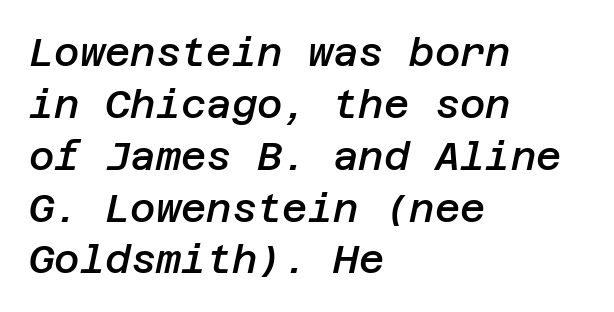
Q: Is the text bold? A: Semi-bold.
Q: Is the text italic (slanted)? A: Yes, it leans right by about 12 degrees.
Q: Is the text underlined? A: No.
Q: How is the paragraph aligned? A: Left-aligned.
Q: Is the spacing between letters normal or unusually wide? A: Normal.
Q: Is the spacing between lines tight, normal or loose? A: Normal.
Q: Width (condensed, normal, or wide)? A: Normal.
Q: Stroke contrast? A: Low.
Q: x-height? A: Large.
